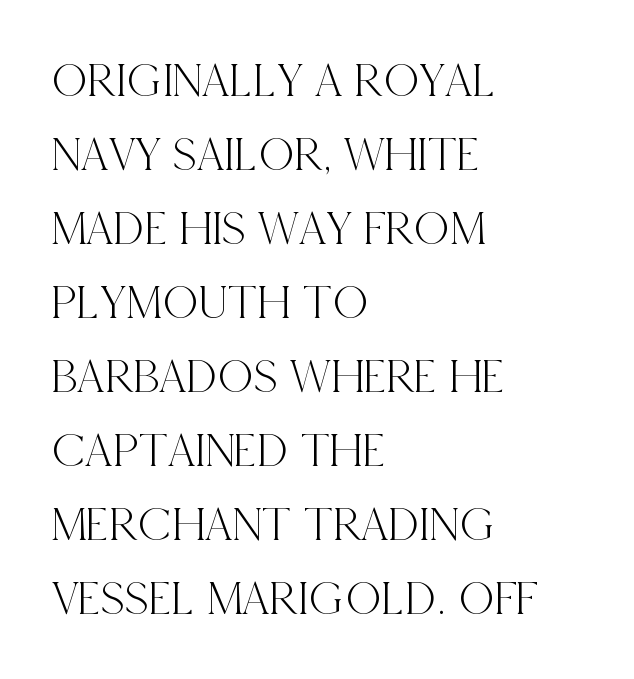
The string is rendered with underlining switched off. The block of text has a typical density, with ordinary space between rows. Do the letters lean? They stand straight. The paragraph has a hard left edge and a soft right edge. The rendering uses natural spacing where letterforms have individual widths. The rendering shows small feet on the letterforms — a serif design.
